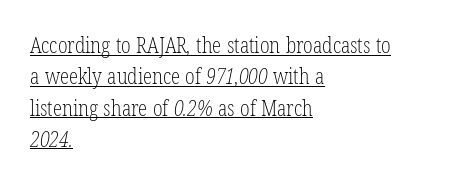
Q: Is the text bold? A: No.
Q: Is the text underlined? A: Yes.
Q: How is the paragraph aligned? A: Left-aligned.
Q: Is the spacing between letters normal or unusually wide? A: Normal.
Q: Is the spacing between lines tight, normal or loose? A: Normal.
